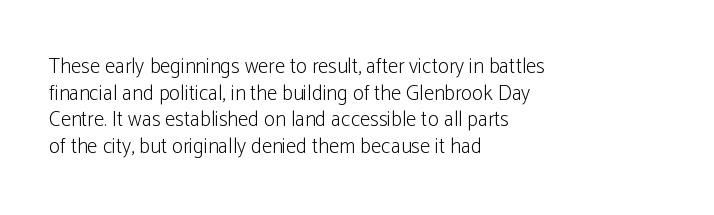
Q: Is the text bold? A: No.
Q: Is the text italic (slanted)? A: No, it is upright.
Q: Is the text underlined? A: No.
Q: How is the paragraph aligned? A: Left-aligned.
Q: Is the spacing between letters normal or unusually wide? A: Normal.
Q: Is the spacing between lines tight, normal or loose? A: Normal.
